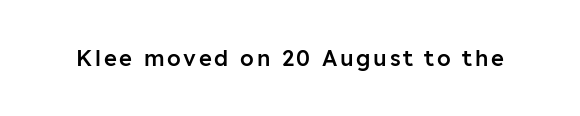
{"italic": "no", "bold": "semi", "underline": "no", "glyph_px": 22}
